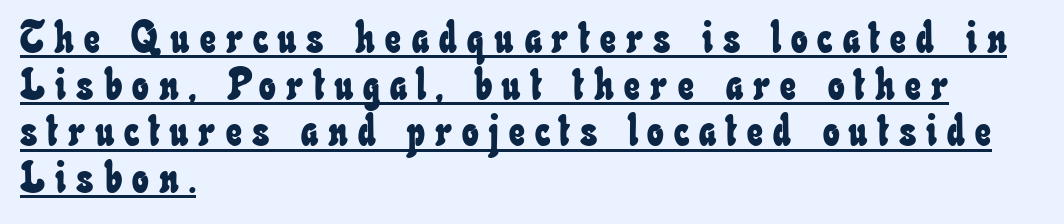
{"width": "condensed", "stroke_contrast": "low", "x_height": "small", "monospaced": "no", "underline": "yes", "align": "left", "line_spacing": "tight", "line_spacing_ratio": 1.06, "letter_spacing": "wide", "letter_spacing_em": 0.23, "glyph_px": 44}
